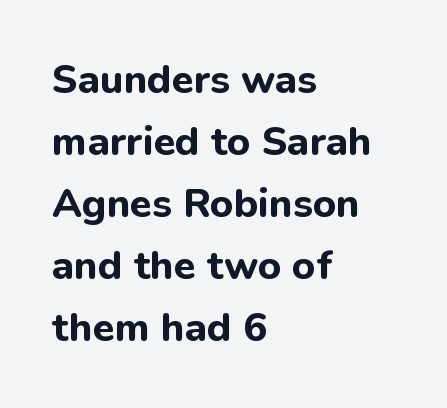
The image shows 40 px bold sans-serif type, upright; set left-aligned, normal line spacing (1.55x), normal letter spacing, not underlined; low stroke contrast and a medium x-height.
